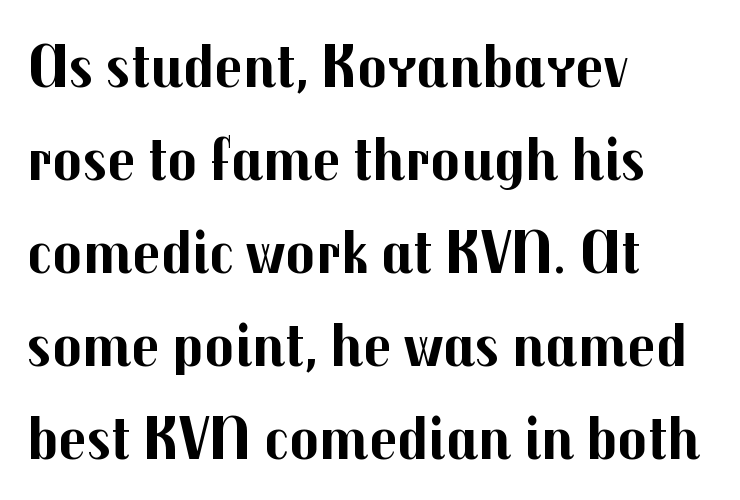
The image shows 62 px bold sans-serif type, upright; set left-aligned, normal line spacing (1.5x), normal letter spacing, not underlined; medium stroke contrast and a medium x-height.
